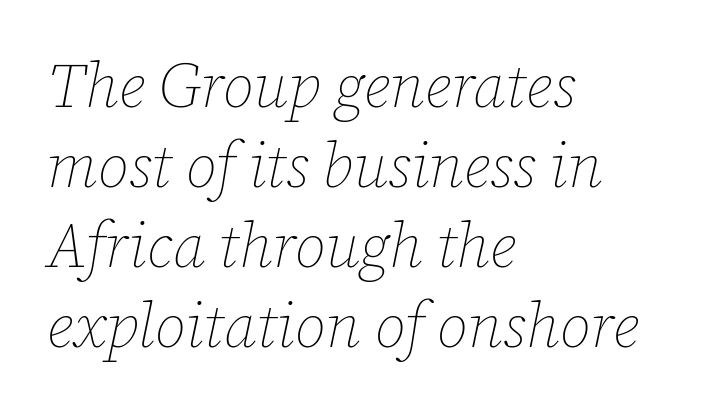
{"italic": "yes", "lean": "right", "slant_degrees": 12, "bold": "no", "weight": "thin", "width": "normal", "stroke_contrast": "low", "x_height": "medium", "monospaced": "no", "underline": "no", "align": "left", "line_spacing": "normal", "line_spacing_ratio": 1.29, "letter_spacing": "normal", "letter_spacing_em": 0.0, "glyph_px": 62}
